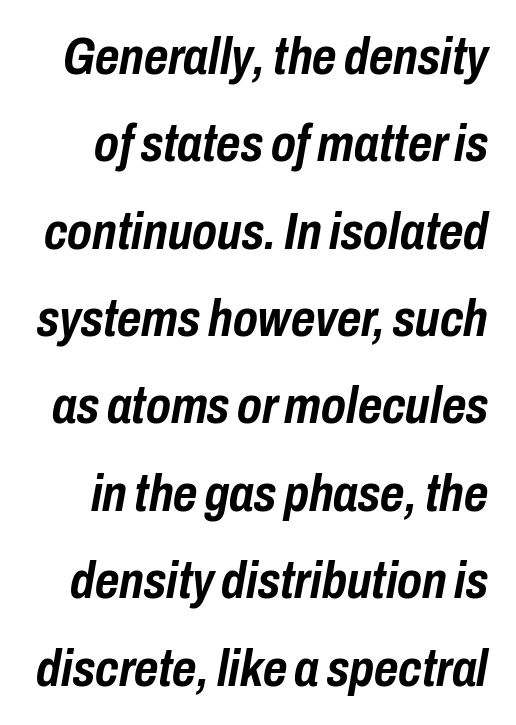
Heavy, bold letterforms. It's the slanting kind of type. The rendering keeps characters at their native spacing. Rule under the text: the space is simply empty.
